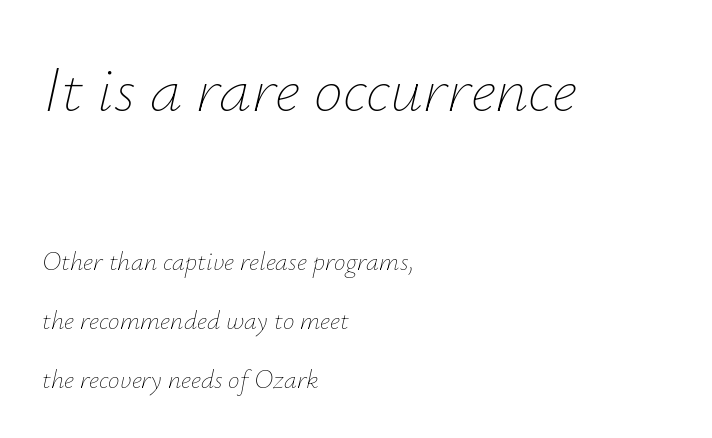
Which chunk is bigger? The first one — the top block dwarfs the bottom. Italic: yes, the glyphs are oblique. Students, observe: this is what heavily led, spacious text looks like. This rendering leaves character spacing at its baseline value. Just letters on the line, the space beneath them empty. A student would call this left alignment; a typographer would say flush left, rag right.
